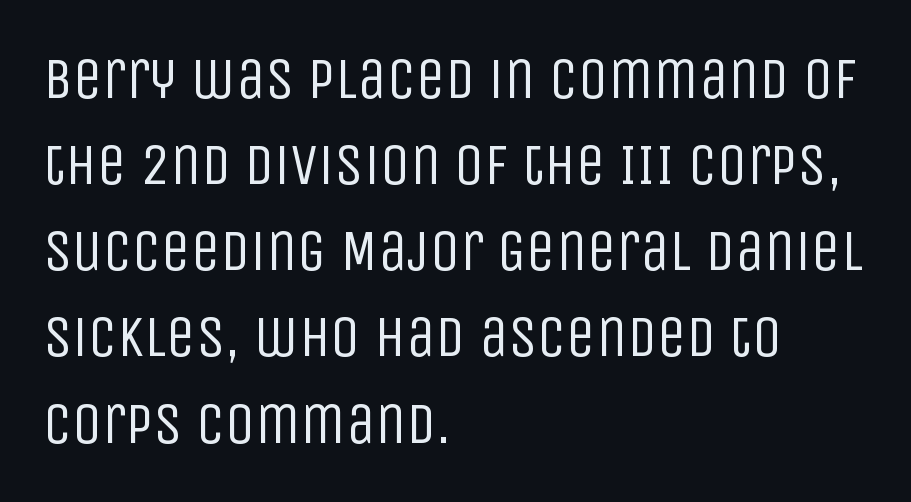
Q: Is the text bold? A: No.
Q: Is the text italic (slanted)? A: No, it is upright.
Q: Is the typeface a serif or a sans-serif typeface? A: Sans-serif.
Q: Is the text underlined? A: No.
Q: How is the paragraph aligned? A: Left-aligned.
Q: Is the spacing between letters normal or unusually wide? A: Normal.
Q: Is the spacing between lines tight, normal or loose? A: Normal.
Q: Width (condensed, normal, or wide)? A: Condensed.
Q: Stroke contrast? A: Low.
Q: x-height? A: Large.
Q: Monospaced? A: No.
